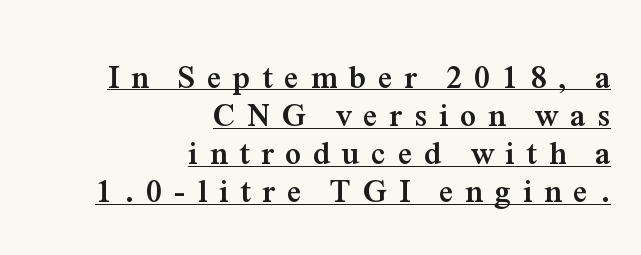
The image shows 32 px semibold serif type, upright; set right-aligned, line spacing 1.19x, unusually wide letter spacing (+0.37 em), underlined; medium stroke contrast and a medium x-height.
